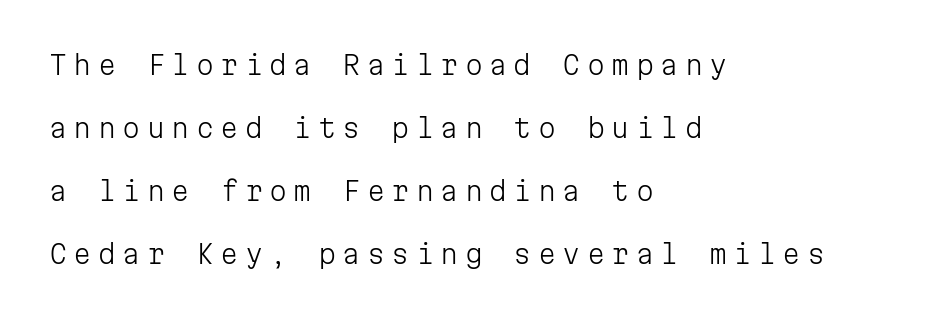
Line spacing here is loose. Upright lettering throughout. The letters are spread apart with noticeably loose tracking. These lines are set flush left with a ragged right edge.
